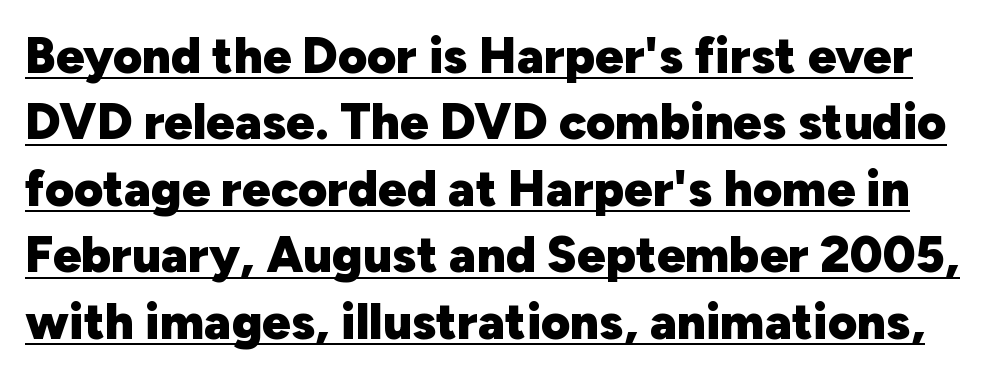
{"serif": "no", "italic": "no", "bold": "yes", "weight": "heavy", "width": "normal", "stroke_contrast": "low", "x_height": "medium", "monospaced": "no", "underline": "yes", "line_spacing": "normal", "line_spacing_ratio": 1.33, "letter_spacing": "normal", "letter_spacing_em": 0.0, "glyph_px": 50}
